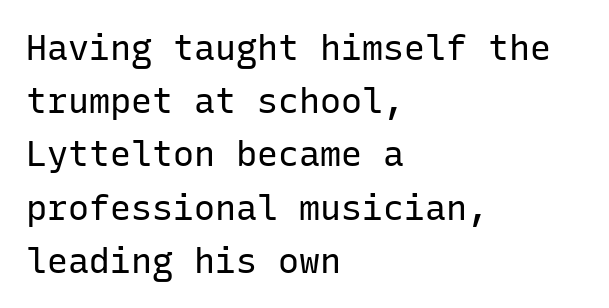
The image shows 35 px regular-weight sans-serif type, upright, monospaced; set left-aligned, normal line spacing (1.52x), normal letter spacing, not underlined; low stroke contrast and a medium x-height.
